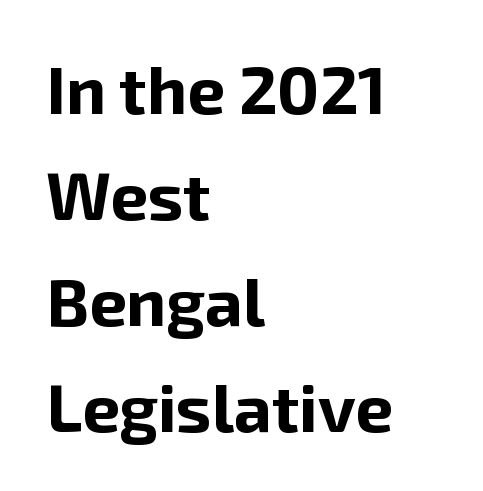
A typesetter would call this leading conventional body-copy spacing. The face used here is proportionally spaced, like ordinary book or web type. Descender tails drop into unmarked territory. Compared with a centered layout, this one pins lines to the left instead.
